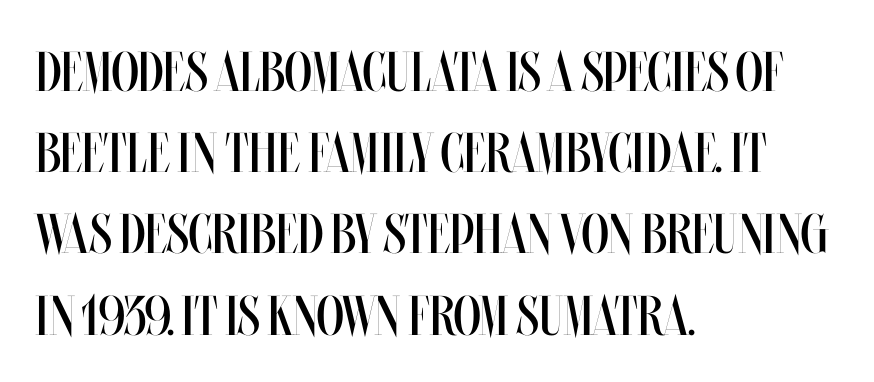
Q: Is the text bold? A: No.
Q: Is the text italic (slanted)? A: No, it is upright.
Q: Is the text underlined? A: No.
Q: How is the paragraph aligned? A: Left-aligned.
Q: Is the spacing between letters normal or unusually wide? A: Normal.
Q: Is the spacing between lines tight, normal or loose? A: Normal.
Q: Width (condensed, normal, or wide)? A: Condensed.
Q: Stroke contrast? A: Medium.
Q: x-height? A: Large.
Q: Monospaced? A: No.
